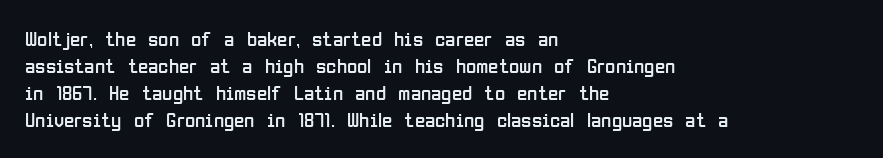
{"italic": "no", "bold": "no", "underline": "no", "align": "left", "line_spacing": "normal", "line_spacing_ratio": 1.29, "letter_spacing": "normal", "letter_spacing_em": 0.0, "glyph_px": 21}
